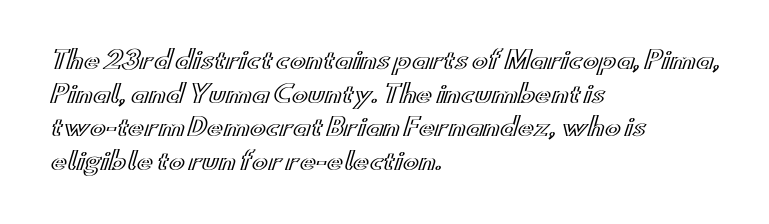
Leading matches the norm, producing a regular column. Underline: absent. In CSS terms this would be text-align: left. Here the glyphs are tracked normally, forming tight word shapes.
